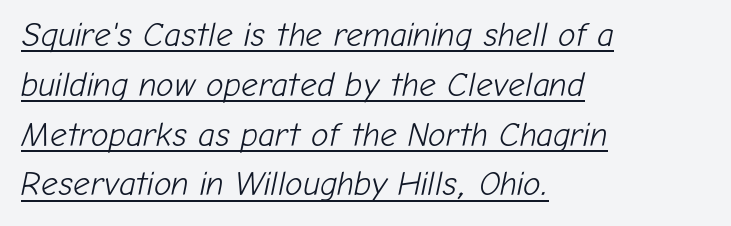
The image shows 33 px light type, italic (leaning right); set left-aligned, normal line spacing (1.51x), normal letter spacing, underlined; low stroke contrast and a medium x-height.
